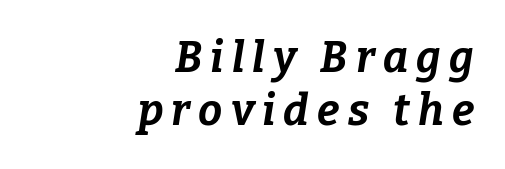
The image shows 43 px bold type, italic (leaning right); set right-aligned, line spacing 1.24x, not underlined; low stroke contrast and a medium x-height.
